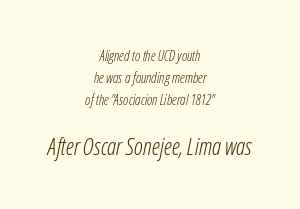
The image shows 23 px text type, italic (leaning right); set centered, normal line spacing (1.57x), normal letter spacing, not underlined; the second (bottom) block is 1.64x larger.
